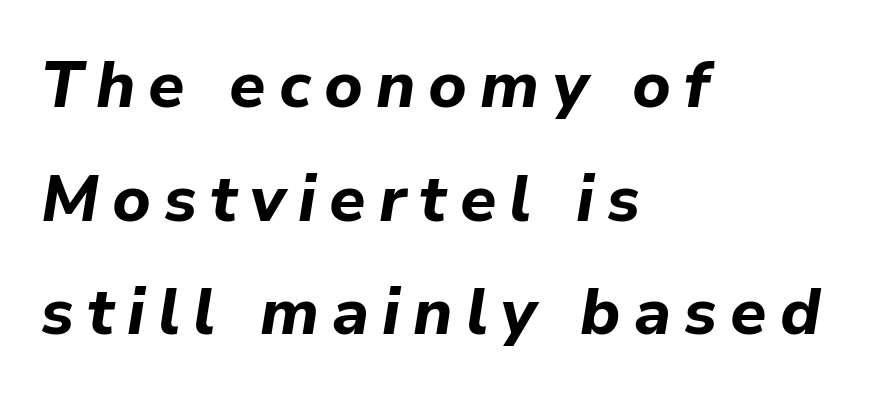
{"italic": "yes", "lean": "right", "slant_degrees": 9, "bold": "yes", "weight": "bold", "width": "normal", "stroke_contrast": "low", "x_height": "medium", "monospaced": "no", "underline": "no", "align": "left", "line_spacing_ratio": 1.75, "letter_spacing": "wide", "letter_spacing_em": 0.2, "glyph_px": 65}
